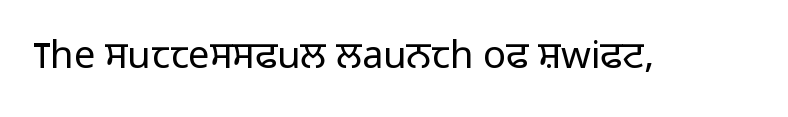
{"serif": "no", "italic": "no", "bold": "no", "weight": "light", "width": "normal", "stroke_contrast": "low", "x_height": "medium", "monospaced": "no", "underline": "no", "letter_spacing": "normal", "letter_spacing_em": 0.0, "glyph_px": 38}
